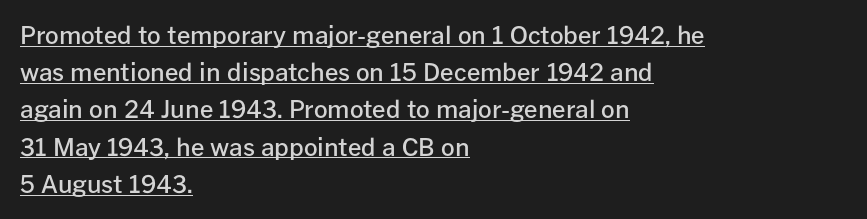
The image shows 24 px text type, upright; set left-aligned, normal line spacing (1.55x), normal letter spacing, underlined.
